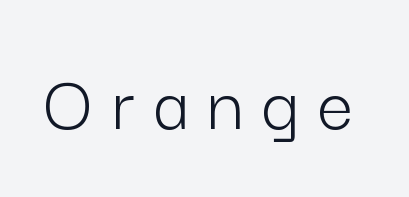
{"serif": "no", "italic": "no", "bold": "no", "weight": "light", "width": "normal", "stroke_contrast": "low", "x_height": "medium", "monospaced": "no", "underline": "no", "letter_spacing": "wide", "letter_spacing_em": 0.25, "glyph_px": 80}
